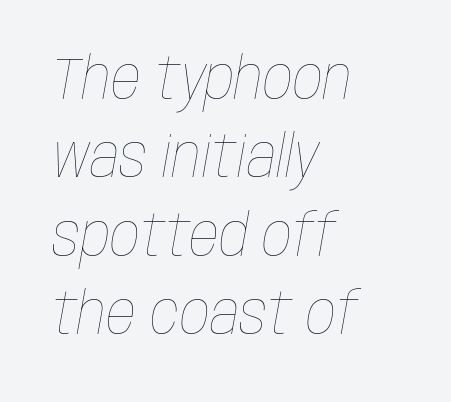
{"italic": "yes", "lean": "right", "slant_degrees": 10, "bold": "no", "weight": "thin", "width": "condensed", "stroke_contrast": "low", "x_height": "large", "monospaced": "no", "underline": "no", "align": "left", "line_spacing": "normal", "line_spacing_ratio": 1.33, "letter_spacing": "normal", "letter_spacing_em": 0.0, "glyph_px": 59}
